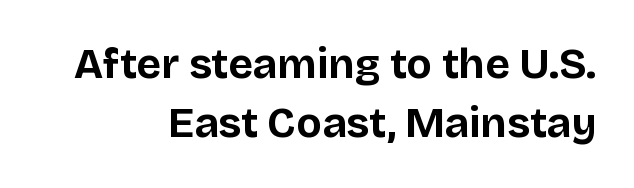
Teacher's note: observe the even right margin — that is flush-right alignment. This sample uses a sans-serif face. Stroke thickness is high; the sample reads as a true bold. Quick note: not italic, upright. Reading down the column, the eye jumps a familiar distance to each next line. This rendering features lettering with no underline.
